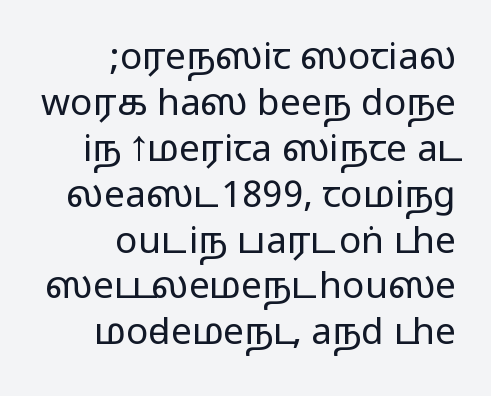
If you drew a ruler down the right edge, every line would touch it. Plain, unruled lines of type. It's the straight-up-and-down kind of type. Think of a printed novel: that variable character pitch is what you see here. Does the type have serifs? No, each stem ends abruptly. The passage shown has conventional tracking throughout.
